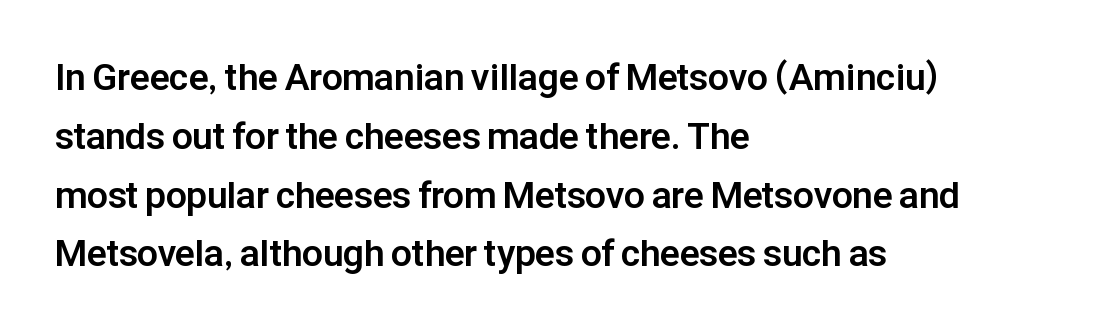
The image shows 37 px bold sans-serif type, upright; set left-aligned, normal line spacing (1.59x), normal letter spacing, not underlined; low stroke contrast and a medium x-height.
